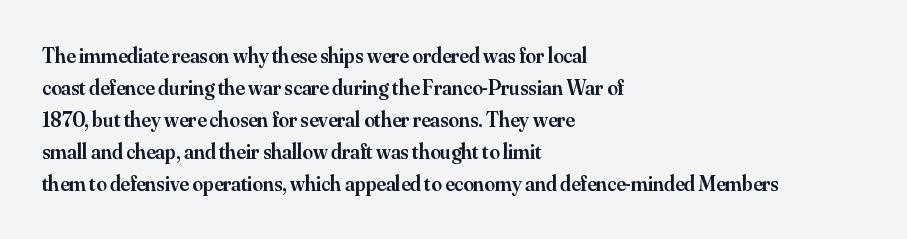
The image shows 21 px text type, upright; set left-aligned, normal line spacing (1.52x), normal letter spacing, not underlined.
